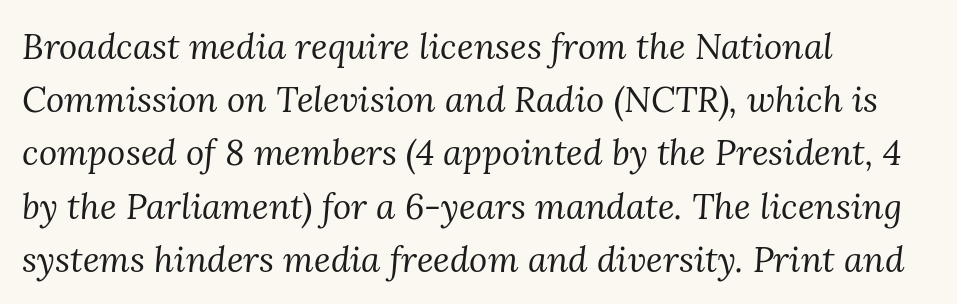
Teacher's note: observe the even left margin — that is flush-left alignment. Style check: oblique. Varying glyph widths throughout — classic text-font behaviour. The glyphs are unaccompanied by any horizontal stroke below them.
